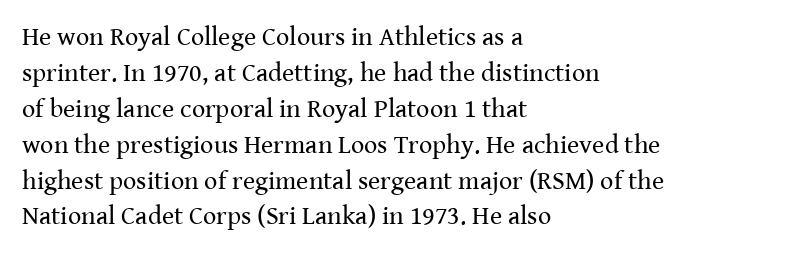
The image shows 26 px text type, upright; set left-aligned, normal line spacing (1.38x), normal letter spacing, not underlined.
